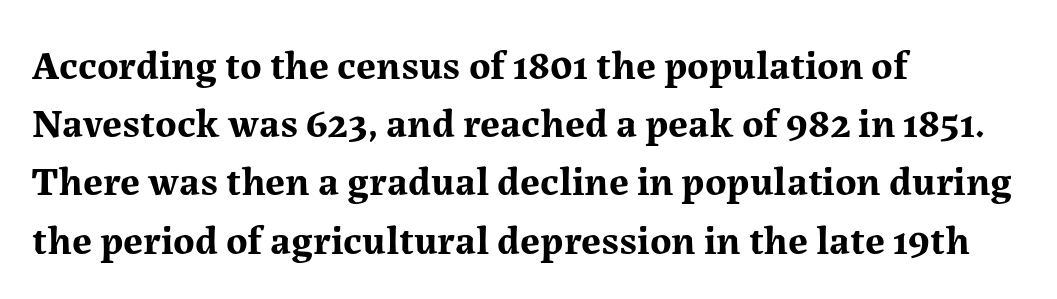
Every stem runs plumb, perpendicular to the baseline. The letters advance in unequal steps, a hallmark of proportional type. No word sits above an underline. The lines sit at an ordinary, default distance from one another. Each letter's strokes conclude with small projecting serifs.
